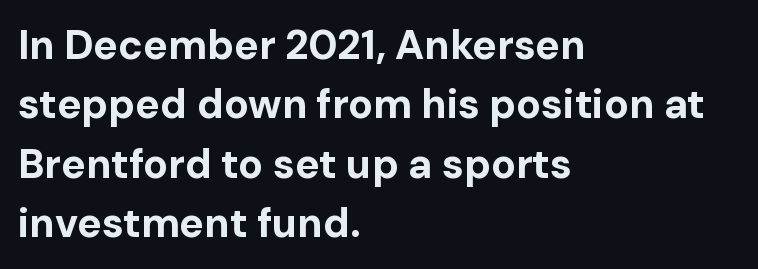
Q: Is the text bold? A: Yes.
Q: Is the text italic (slanted)? A: No, it is upright.
Q: Is the typeface a serif or a sans-serif typeface? A: Sans-serif.
Q: Is the text underlined? A: No.
Q: How is the paragraph aligned? A: Left-aligned.
Q: Is the spacing between letters normal or unusually wide? A: Normal.
Q: Is the spacing between lines tight, normal or loose? A: Normal.
Q: Width (condensed, normal, or wide)? A: Normal.
Q: Stroke contrast? A: Low.
Q: x-height? A: Medium.
Q: Monospaced? A: No.
